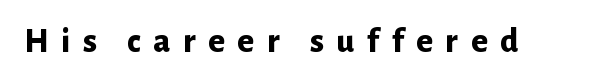
{"serif": "no", "italic": "no", "bold": "yes", "weight": "bold", "width": "normal", "stroke_contrast": "low", "x_height": "medium", "monospaced": "no", "underline": "no", "letter_spacing": "wide", "letter_spacing_em": 0.36, "glyph_px": 35}
